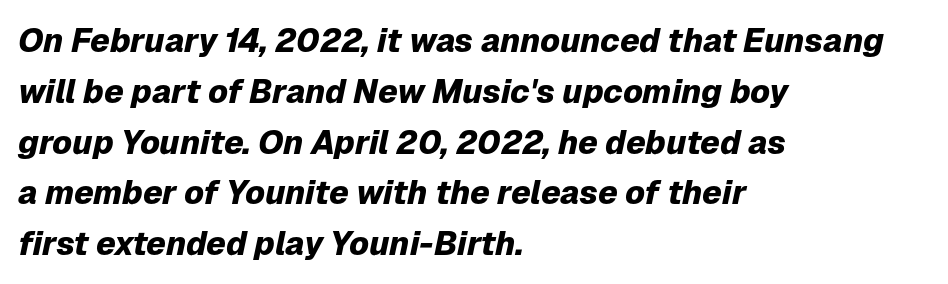
Q: Is the text bold? A: Yes.
Q: Is the text italic (slanted)? A: Yes, it leans right by about 12 degrees.
Q: Is the text underlined? A: No.
Q: How is the paragraph aligned? A: Left-aligned.
Q: Is the spacing between letters normal or unusually wide? A: Normal.
Q: Is the spacing between lines tight, normal or loose? A: Normal.
Q: Width (condensed, normal, or wide)? A: Normal.
Q: Stroke contrast? A: Low.
Q: x-height? A: Medium.
Q: Monospaced? A: No.
